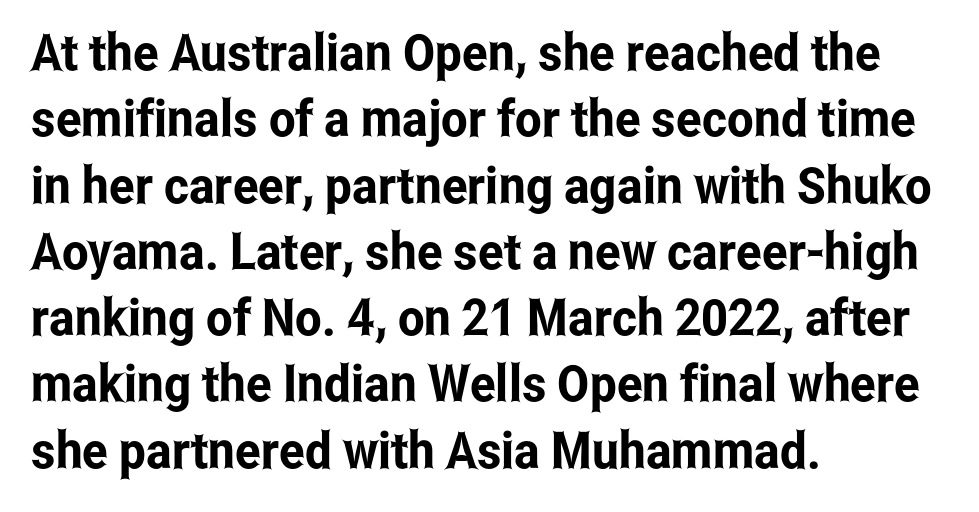
The image shows 51 px condensed sans-serif type, upright; set left-aligned, normal line spacing (1.3x), normal letter spacing, not underlined; low stroke contrast and a medium x-height.
